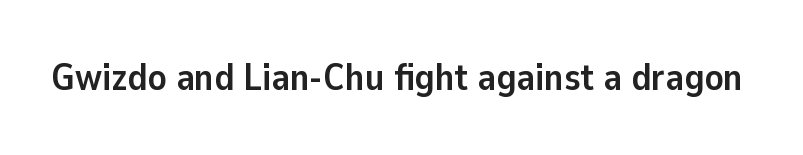
{"serif": "no", "italic": "no", "bold": "yes", "weight": "semibold", "width": "normal", "stroke_contrast": "low", "x_height": "medium", "monospaced": "no", "underline": "no", "letter_spacing": "normal", "letter_spacing_em": 0.0, "glyph_px": 38}
